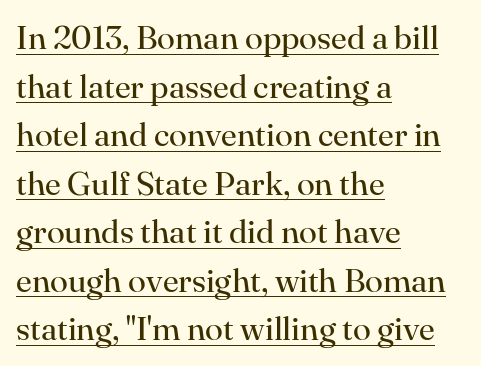
Q: Is the text bold? A: No.
Q: Is the text italic (slanted)? A: No, it is upright.
Q: Is the typeface a serif or a sans-serif typeface? A: Serif.
Q: Is the text underlined? A: Yes.
Q: How is the paragraph aligned? A: Left-aligned.
Q: Is the spacing between letters normal or unusually wide? A: Normal.
Q: Is the spacing between lines tight, normal or loose? A: Normal.
Q: Width (condensed, normal, or wide)? A: Normal.
Q: Stroke contrast? A: High.
Q: x-height? A: Small.
Q: Monospaced? A: No.
